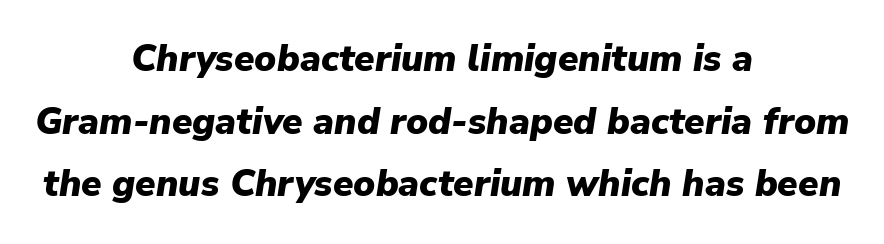
The image shows 37 px heavy type, italic (leaning right); set centered, normal line spacing (1.69x), normal letter spacing, not underlined; low stroke contrast and a medium x-height.
